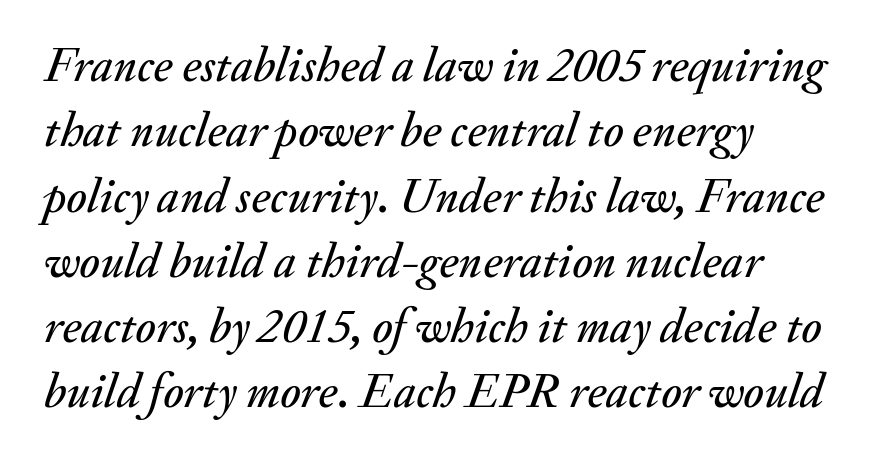
The image shows 48 px text type, italic (leaning right); set normal line spacing (1.36x), normal letter spacing, not underlined; medium stroke contrast and a small x-height.
